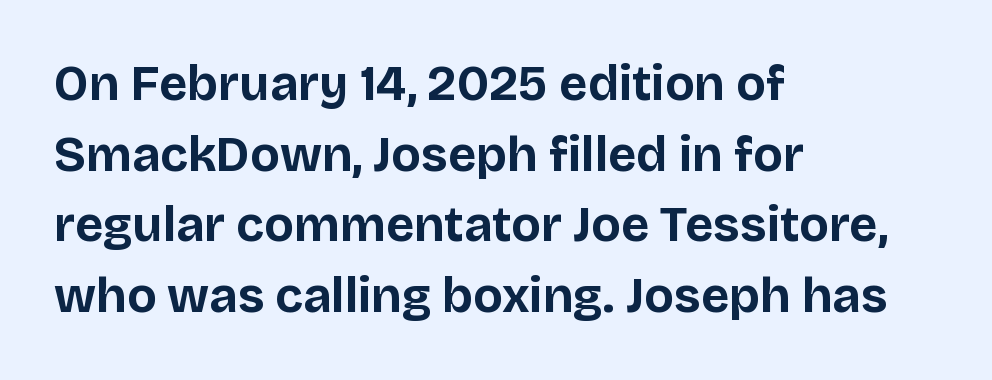
A typesetter would call this zero additional tracking. The baseline area is clear. The rows are spaced the way most documents space them. Caption: bold face, heavy strokes. Teacher's note: observe the even left margin — that is flush-left alignment.
